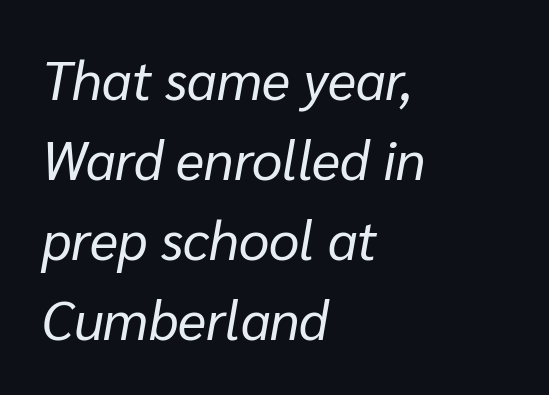
{"italic": "yes", "lean": "right", "slant_degrees": 10, "bold": "no", "weight": "regular", "width": "normal", "stroke_contrast": "low", "x_height": "medium", "monospaced": "no", "underline": "no", "align": "left", "line_spacing": "normal", "line_spacing_ratio": 1.48, "letter_spacing": "normal", "letter_spacing_em": 0.0, "glyph_px": 54}
